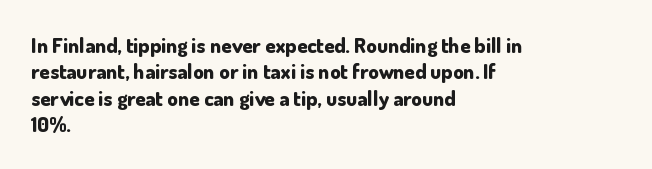
{"italic": "no", "bold": "yes", "underline": "no", "align": "left", "line_spacing": "normal", "line_spacing_ratio": 1.26, "letter_spacing": "normal", "letter_spacing_em": 0.0, "glyph_px": 21}
